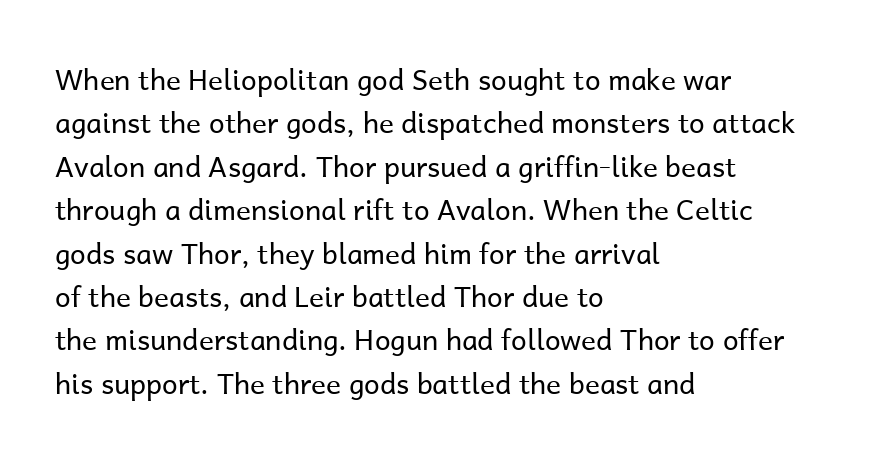
The characters are drawn with everyday or finer stroke widths. Teacher's note: observe the even left margin — that is flush-left alignment. Horizontal bands of white between lines are of average thickness. Unlike italic type, these characters show no tilt at all. Words float on clear page, feet unadorned. These lines are rendered in a variable-pitch font.
